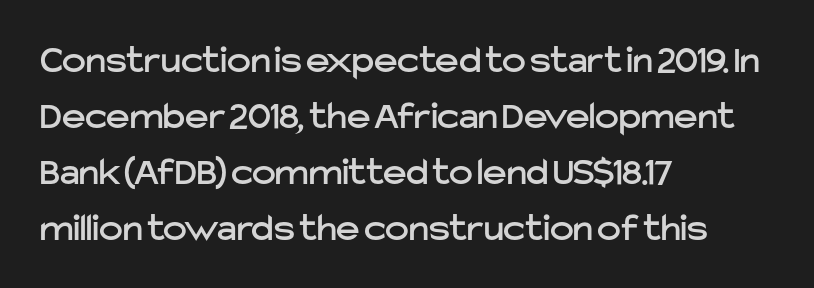
Honestly, the row spacing looks completely unremarkable. Tall strokes in this sample are plumb rather than angled. Line beginnings align vertically; line endings do not. Spacing verdict: proportional, widths tailored to each character.
